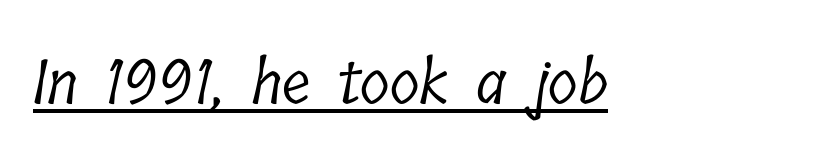
The image shows 61 px light, condensed serif type; set normal letter spacing, underlined; low stroke contrast and a medium x-height.
